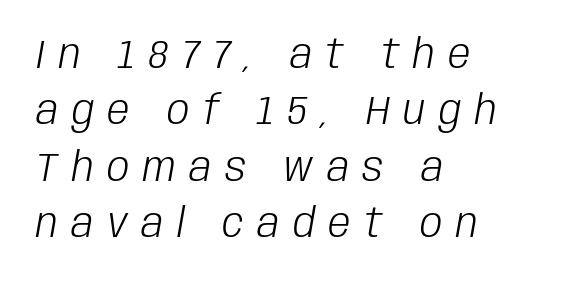
Q: Is the text bold? A: No.
Q: Is the text italic (slanted)? A: Yes, it leans right by about 10 degrees.
Q: Is the text underlined? A: No.
Q: How is the paragraph aligned? A: Left-aligned.
Q: Is the spacing between letters normal or unusually wide? A: Unusually wide.
Q: Is the spacing between lines tight, normal or loose? A: Normal.
Q: Width (condensed, normal, or wide)? A: Condensed.
Q: Stroke contrast? A: Low.
Q: x-height? A: Large.
Q: Monospaced? A: No.
